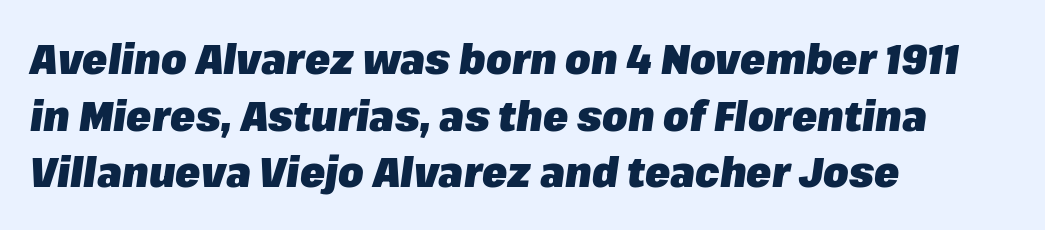
Line beginnings align vertically; line endings do not. Look at the stroke-to-counter ratio: heavy, a bold. Each word holds together tightly as a unit, with standard inter-letter gaps. A typesetter would call this proportional, since set widths differ per character.
